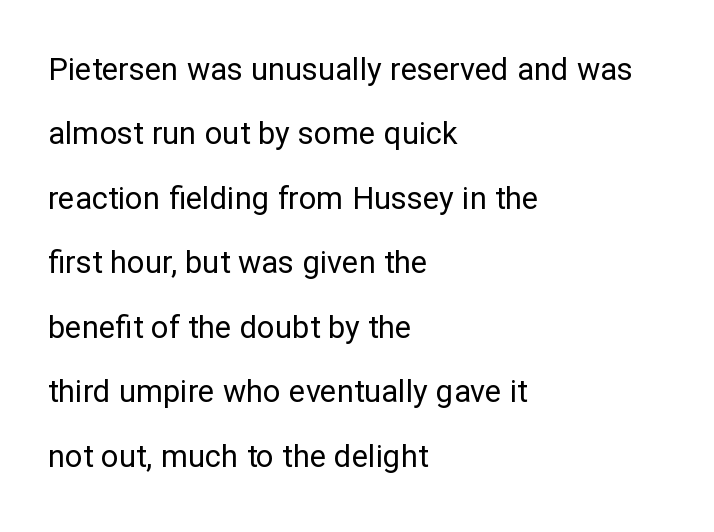
Q: Is the text bold? A: No.
Q: Is the text italic (slanted)? A: No, it is upright.
Q: Is the typeface a serif or a sans-serif typeface? A: Sans-serif.
Q: Is the text underlined? A: No.
Q: How is the paragraph aligned? A: Left-aligned.
Q: Is the spacing between letters normal or unusually wide? A: Normal.
Q: Is the spacing between lines tight, normal or loose? A: Loose.
Q: Width (condensed, normal, or wide)? A: Normal.
Q: Stroke contrast? A: Low.
Q: x-height? A: Medium.
Q: Monospaced? A: No.
